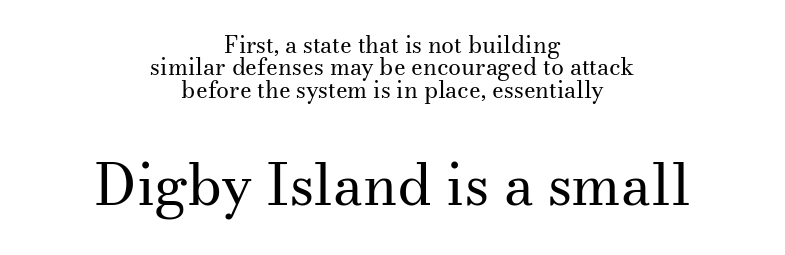
Typeset on center — no edge is straight. Do the characters align in a grid? No, the font is proportional. Every character sits straight up, as roman type does. Clear beneath every line of the passage. Serif or sans? Serif — the stroke terminals have little feet.
